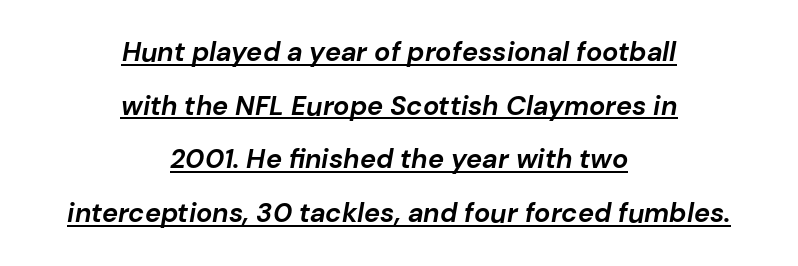
The image shows 27 px bold type, italic (leaning right); set centered, loose line spacing (1.99x), normal letter spacing, underlined.
